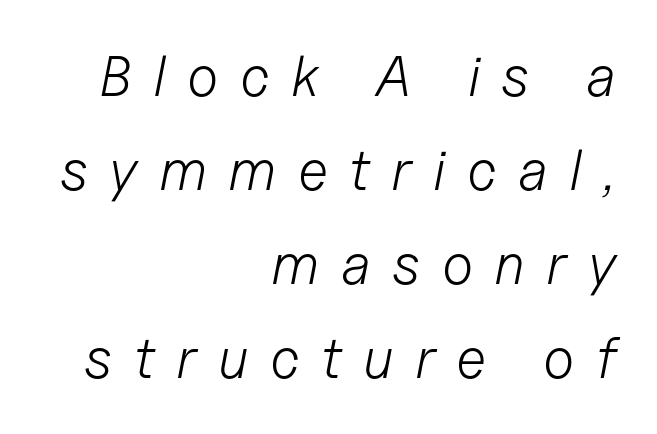
The image shows 57 px light type, italic (leaning right); set right-aligned, normal line spacing (1.65x), unusually wide letter spacing (+0.37 em), not underlined; low stroke contrast and a medium x-height.
